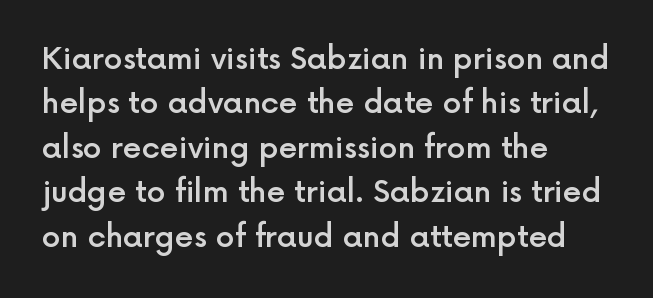
Q: Is the text bold? A: Semi-bold.
Q: Is the text italic (slanted)? A: No, it is upright.
Q: Is the typeface a serif or a sans-serif typeface? A: Sans-serif.
Q: Is the text underlined? A: No.
Q: How is the paragraph aligned? A: Left-aligned.
Q: Is the spacing between letters normal or unusually wide? A: Normal.
Q: Is the spacing between lines tight, normal or loose? A: Normal.
Q: Width (condensed, normal, or wide)? A: Normal.
Q: x-height? A: Medium.
Q: Monospaced? A: No.
